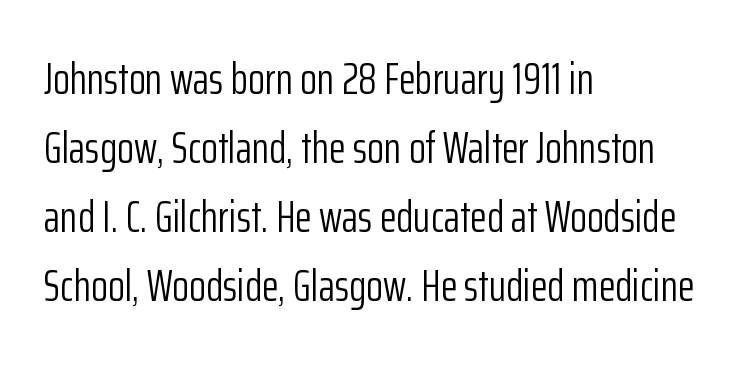
Q: Is the text bold? A: No.
Q: Is the text italic (slanted)? A: No, it is upright.
Q: Is the typeface a serif or a sans-serif typeface? A: Sans-serif.
Q: Is the text underlined? A: No.
Q: How is the paragraph aligned? A: Left-aligned.
Q: Is the spacing between letters normal or unusually wide? A: Normal.
Q: Is the spacing between lines tight, normal or loose? A: Normal.
Q: Width (condensed, normal, or wide)? A: Condensed.
Q: Stroke contrast? A: Low.
Q: x-height? A: Medium.
Q: Monospaced? A: No.
